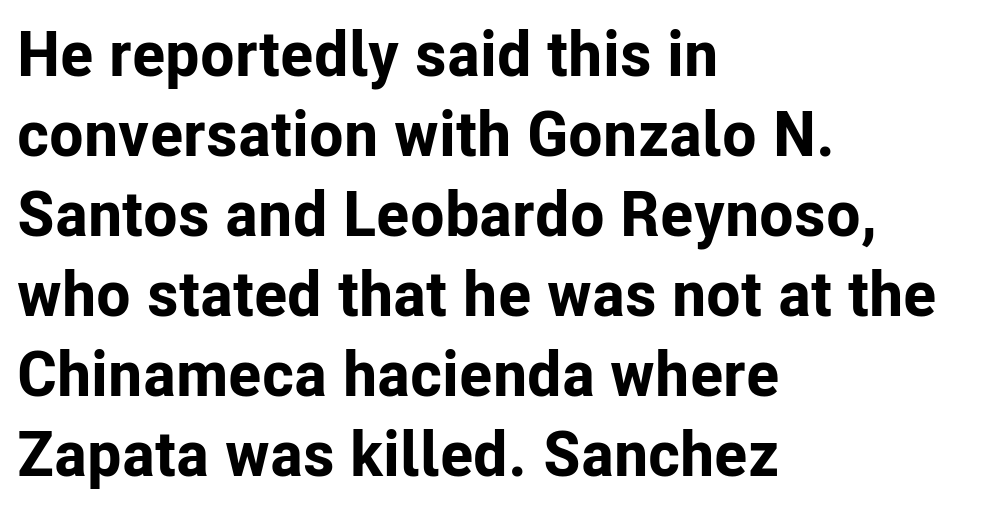
{"serif": "no", "italic": "no", "bold": "yes", "weight": "bold", "width": "normal", "stroke_contrast": "low", "x_height": "medium", "monospaced": "no", "underline": "no", "align": "left", "line_spacing": "normal", "line_spacing_ratio": 1.27, "letter_spacing": "normal", "letter_spacing_em": 0.0, "glyph_px": 63}
